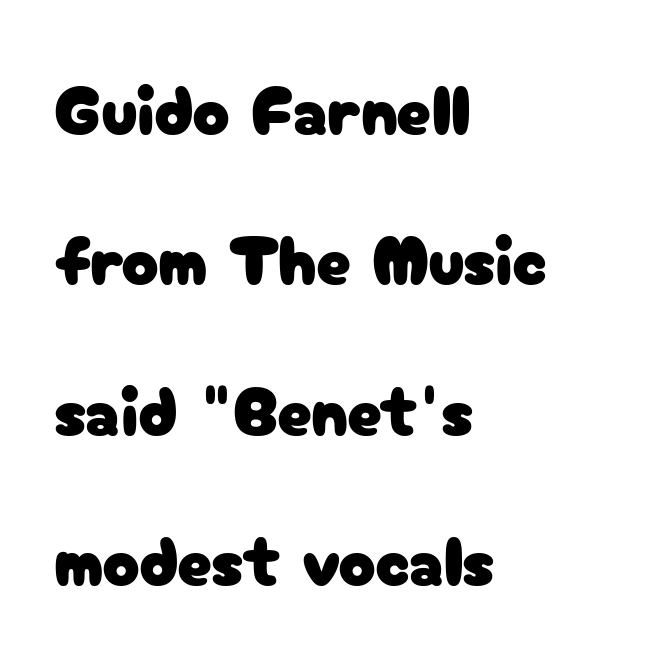
{"serif": "no", "italic": "no", "width": "normal", "stroke_contrast": "low", "x_height": "medium", "monospaced": "no", "underline": "no", "align": "left", "line_spacing": "loose", "line_spacing_ratio": 2.18, "letter_spacing": "normal", "letter_spacing_em": 0.0, "glyph_px": 69}
